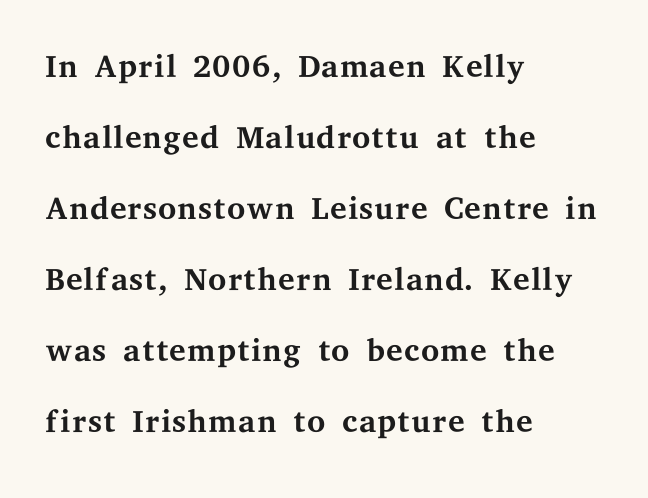
{"serif": "yes", "italic": "no", "bold": "no", "weight": "regular", "width": "wide", "stroke_contrast": "medium", "x_height": "medium", "monospaced": "no", "underline": "no", "align": "left", "line_spacing": "normal", "line_spacing_ratio": 1.51, "letter_spacing": "normal", "letter_spacing_em": 0.0, "glyph_px": 47}
